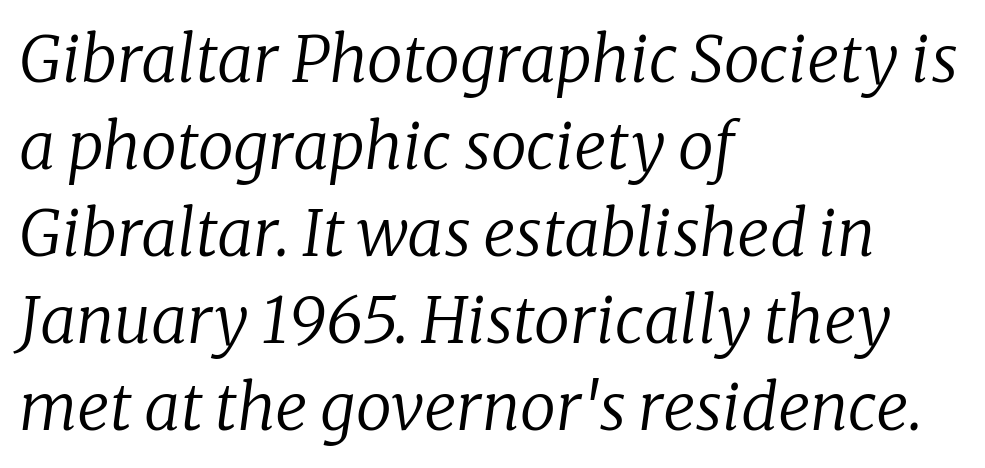
{"serif": "yes", "italic": "yes", "lean": "right", "slant_degrees": 8, "bold": "no", "weight": "regular", "width": "normal", "stroke_contrast": "low", "x_height": "medium", "monospaced": "no", "underline": "no", "align": "left", "line_spacing": "normal", "line_spacing_ratio": 1.36, "letter_spacing": "normal", "letter_spacing_em": 0.0, "glyph_px": 64}
